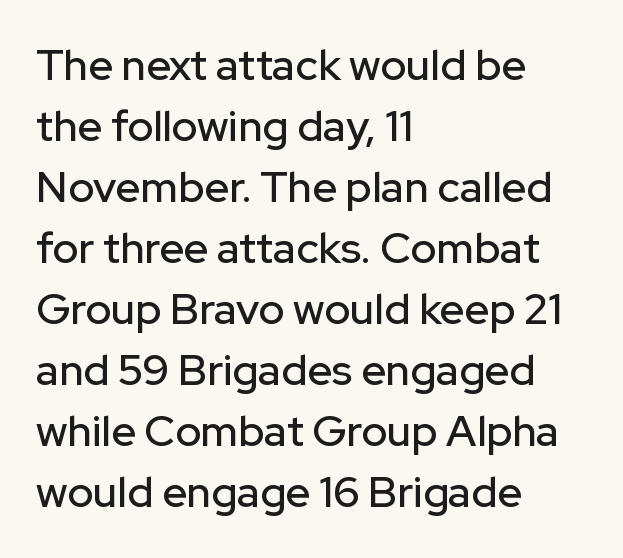
The image shows 43 px sans-serif type, upright; set left-aligned, normal line spacing (1.42x), normal letter spacing, not underlined; low stroke contrast and a medium x-height.
